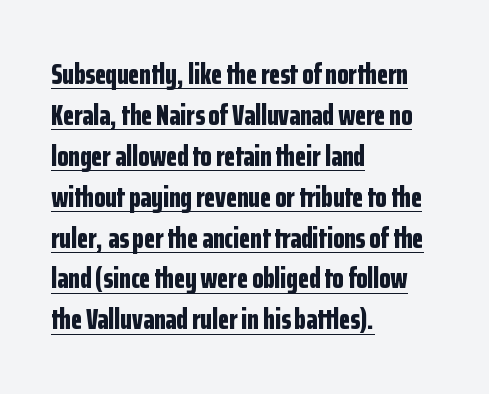
{"serif": "no", "italic": "no", "bold": "yes", "weight": "bold", "width": "condensed", "stroke_contrast": "low", "x_height": "medium", "monospaced": "no", "underline": "yes", "align": "left", "line_spacing": "normal", "line_spacing_ratio": 1.41, "letter_spacing": "normal", "letter_spacing_em": 0.0, "glyph_px": 29}
